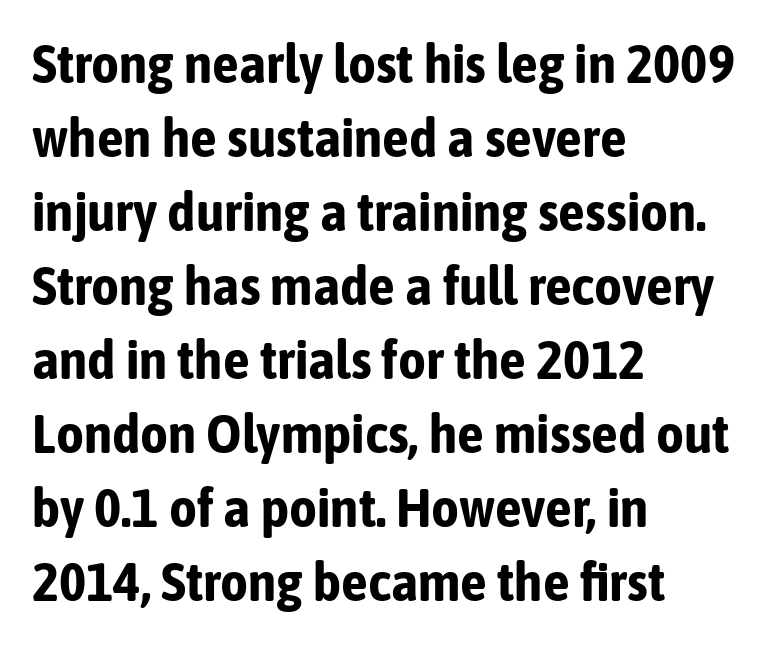
Q: Is the text bold? A: Yes.
Q: Is the text italic (slanted)? A: No, it is upright.
Q: Is the typeface a serif or a sans-serif typeface? A: Sans-serif.
Q: Is the text underlined? A: No.
Q: How is the paragraph aligned? A: Left-aligned.
Q: Is the spacing between letters normal or unusually wide? A: Normal.
Q: Is the spacing between lines tight, normal or loose? A: Normal.
Q: Width (condensed, normal, or wide)? A: Condensed.
Q: Stroke contrast? A: Low.
Q: x-height? A: Medium.
Q: Monospaced? A: No.
